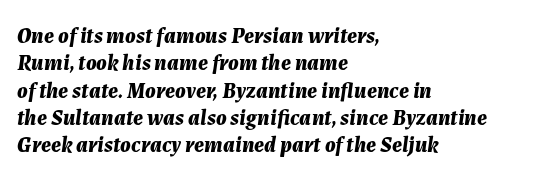
Q: Is the text bold? A: Yes.
Q: Is the text italic (slanted)? A: Yes, it leans right by about 7 degrees.
Q: Is the text underlined? A: No.
Q: How is the paragraph aligned? A: Left-aligned.
Q: Is the spacing between letters normal or unusually wide? A: Normal.
